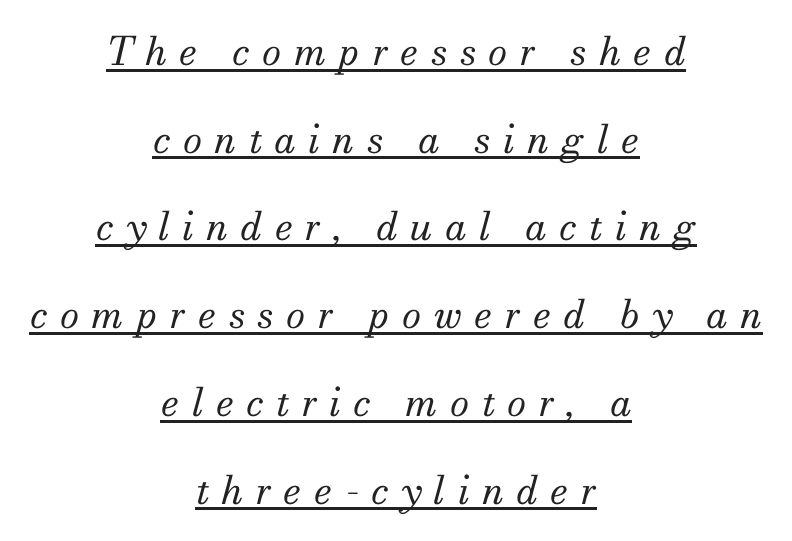
Q: Is the text bold? A: No.
Q: Is the text italic (slanted)? A: Yes, it leans right by about 13 degrees.
Q: Is the typeface a serif or a sans-serif typeface? A: Serif.
Q: Is the text underlined? A: Yes.
Q: How is the paragraph aligned? A: Centered.
Q: Is the spacing between letters normal or unusually wide? A: Unusually wide.
Q: Is the spacing between lines tight, normal or loose? A: Loose.
Q: Width (condensed, normal, or wide)? A: Normal.
Q: Stroke contrast? A: Medium.
Q: x-height? A: Small.
Q: Monospaced? A: No.
